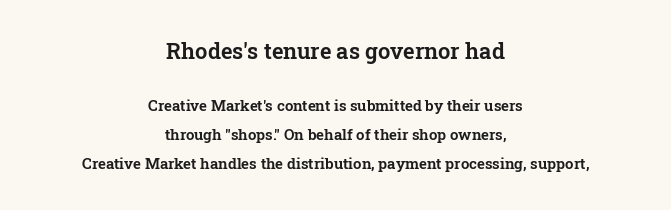
Q: Is the text italic (slanted)? A: No, it is upright.
Q: Is the text underlined? A: No.
Q: How is the paragraph aligned? A: Centered.
Q: Is the spacing between letters normal or unusually wide? A: Normal.
Q: Is the spacing between lines tight, normal or loose? A: Loose.
Q: Which block of text is set in a larger size, the first (top) or the second (bottom)? A: The first (top) one.
